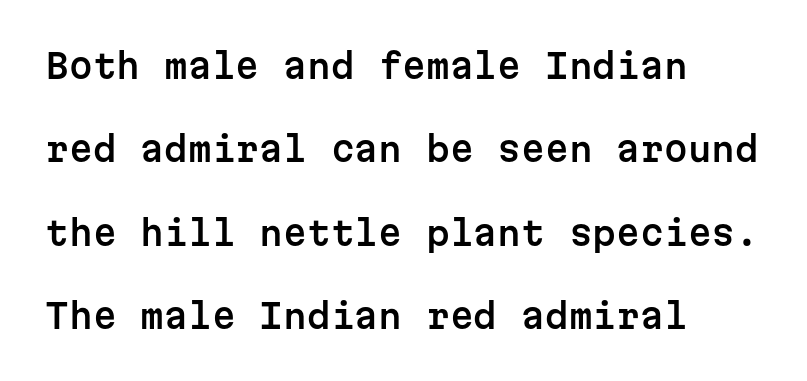
Q: Is the text italic (slanted)? A: No, it is upright.
Q: Is the typeface a serif or a sans-serif typeface? A: Sans-serif.
Q: Is the text underlined? A: No.
Q: How is the paragraph aligned? A: Left-aligned.
Q: Is the spacing between letters normal or unusually wide? A: Normal.
Q: Is the spacing between lines tight, normal or loose? A: Loose.
Q: Width (condensed, normal, or wide)? A: Normal.
Q: Stroke contrast? A: Low.
Q: x-height? A: Medium.
Q: Monospaced? A: Yes.
